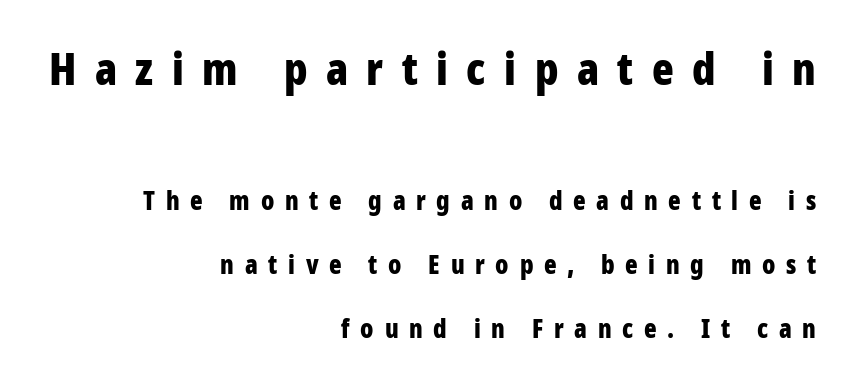
{"serif": "no", "italic": "no", "bold": "yes", "weight": "bold", "width": "condensed", "stroke_contrast": "low", "x_height": "medium", "monospaced": "no", "underline": "no", "align": "right", "line_spacing": "loose", "line_spacing_ratio": 2.45, "letter_spacing": "wide", "letter_spacing_em": 0.41, "larger_block": "first", "size_ratio": 1.73, "glyph_px": 45}
